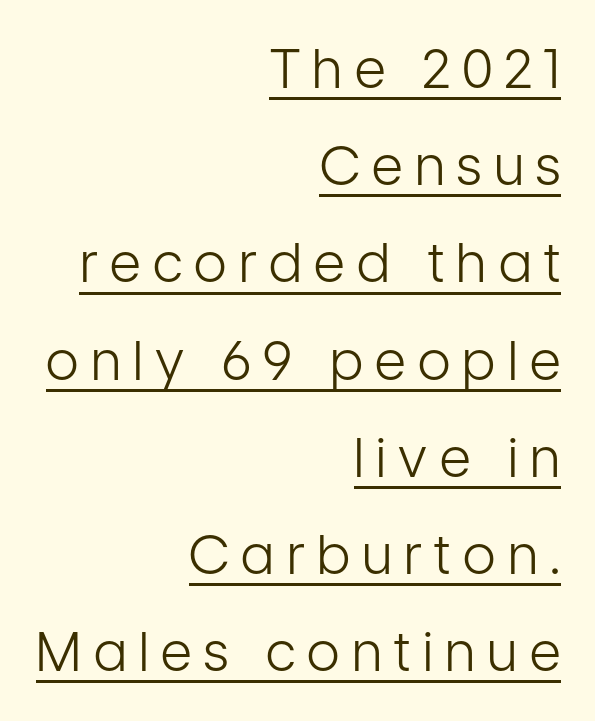
Q: Is the text bold? A: No.
Q: Is the text italic (slanted)? A: No, it is upright.
Q: Is the typeface a serif or a sans-serif typeface? A: Sans-serif.
Q: Is the text underlined? A: Yes.
Q: How is the paragraph aligned? A: Right-aligned.
Q: Is the spacing between letters normal or unusually wide? A: Unusually wide.
Q: Width (condensed, normal, or wide)? A: Condensed.
Q: Stroke contrast? A: Low.
Q: x-height? A: Medium.
Q: Monospaced? A: No.
